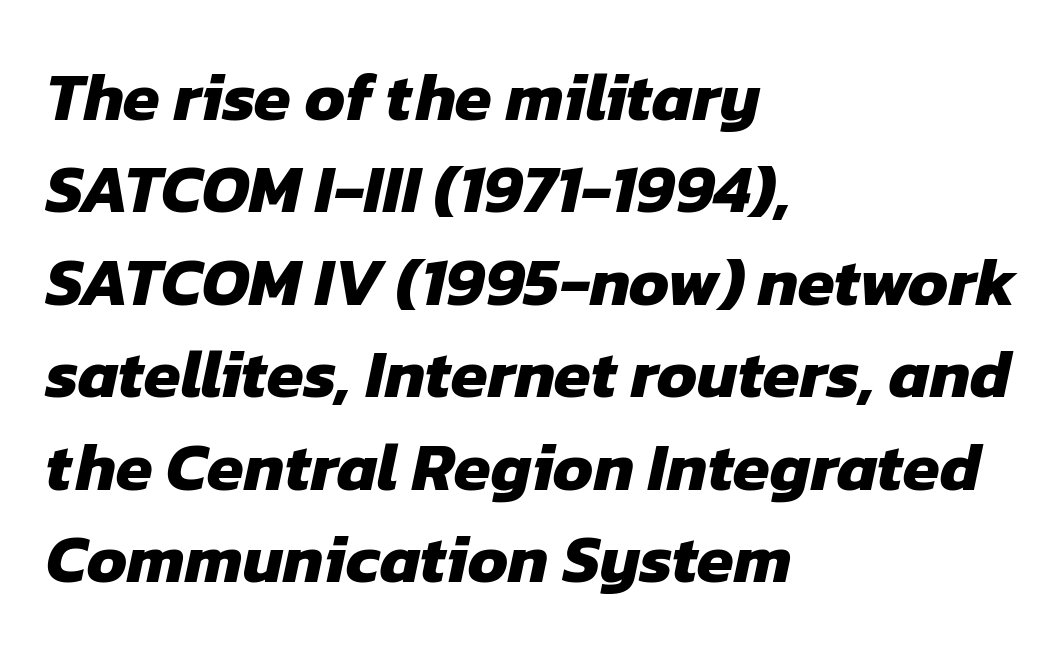
Pretty heavy lettering here — definitely bold. The ragged edge is on the right, which tells us the setting is flush left. Letter spacing: default. The face used here is proportionally spaced, like ordinary book or web type.
